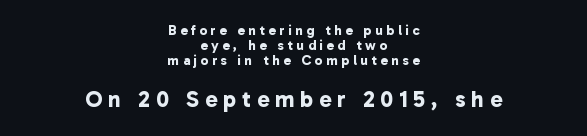
Q: Is the text bold? A: Yes.
Q: Is the text underlined? A: No.
Q: How is the paragraph aligned? A: Centered.
Q: Is the spacing between letters normal or unusually wide? A: Unusually wide.
Q: Is the spacing between lines tight, normal or loose? A: Tight.
Q: Which block of text is set in a larger size, the first (top) or the second (bottom)? A: The second (bottom) one.
